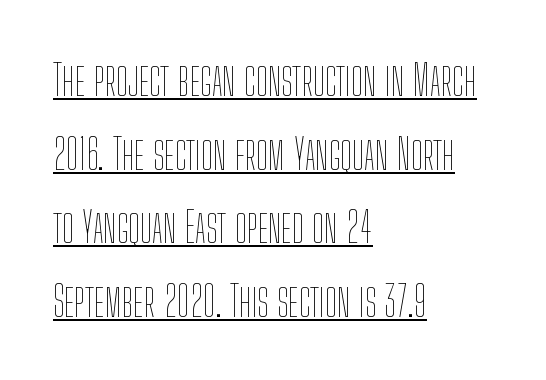
All the whitespace from short lines collects on the right. Every character sits straight up, as roman type does. Unbolded letterforms with no extra heft. Descenders here cross a horizontal rule under the line. Do the characters align in a grid? No, the font is proportional.
